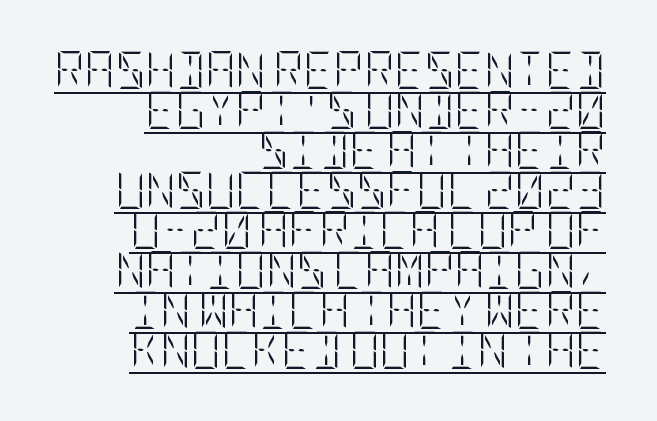
Does the leading feel generous? Not at all — it's pinched. Here the glyphs are tracked normally, forming tight word shapes. Is there an underline? Yes — a line sits under the letters. Nothing heavy about these letters — not bold at all. The compositor pushed each line to the right boundary. You can tell it's not italic because the verticals are truly vertical.
